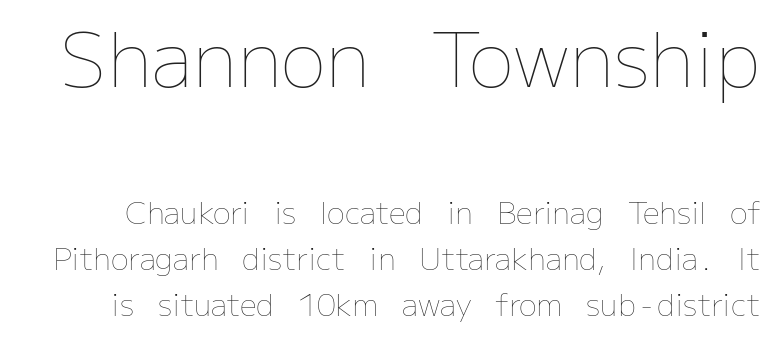
The image shows 76 px thin type, upright; set normal line spacing (1.53x), normal letter spacing, not underlined; the first (top) block is 2.53x larger; low stroke contrast and a medium x-height.
